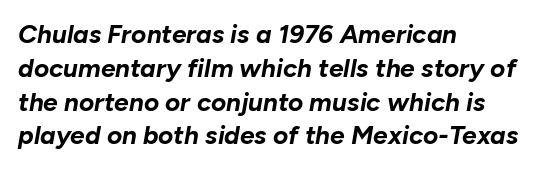
Q: Is the text bold? A: Yes.
Q: Is the text italic (slanted)? A: Yes, it leans right by about 10 degrees.
Q: Is the text underlined? A: No.
Q: How is the paragraph aligned? A: Left-aligned.
Q: Is the spacing between letters normal or unusually wide? A: Normal.
Q: Is the spacing between lines tight, normal or loose? A: Normal.
